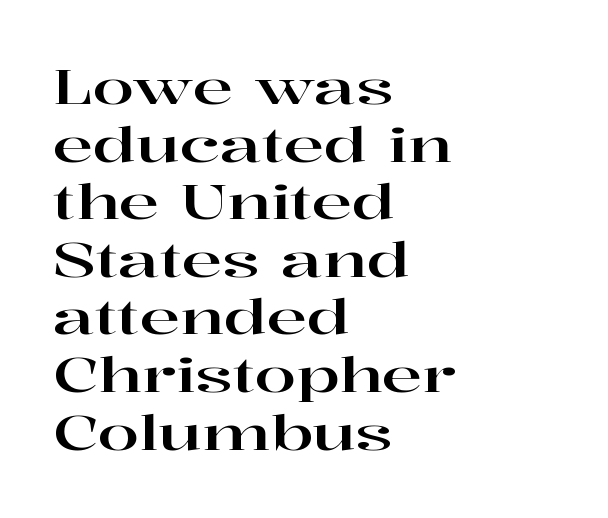
Q: Is the text italic (slanted)? A: No, it is upright.
Q: Is the typeface a serif or a sans-serif typeface? A: Serif.
Q: Is the text underlined? A: No.
Q: How is the paragraph aligned? A: Left-aligned.
Q: Is the spacing between letters normal or unusually wide? A: Normal.
Q: Width (condensed, normal, or wide)? A: Wide.
Q: Stroke contrast? A: High.
Q: x-height? A: Medium.
Q: Monospaced? A: No.
